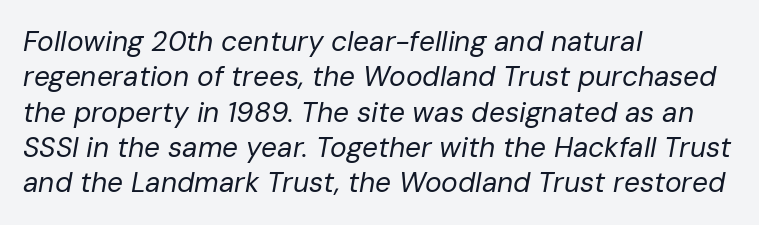
Q: Is the text bold? A: No.
Q: Is the text italic (slanted)? A: Yes, it leans right by about 10 degrees.
Q: Is the text underlined? A: No.
Q: How is the paragraph aligned? A: Left-aligned.
Q: Is the spacing between letters normal or unusually wide? A: Normal.
Q: Is the spacing between lines tight, normal or loose? A: Normal.
Q: Width (condensed, normal, or wide)? A: Normal.
Q: Stroke contrast? A: Low.
Q: x-height? A: Medium.
Q: Monospaced? A: No.
